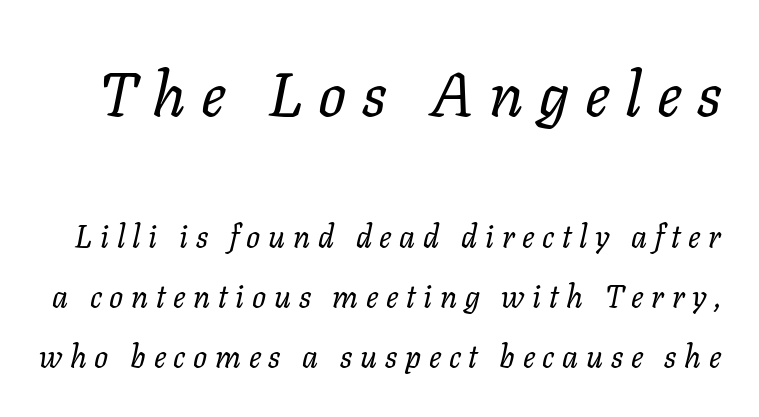
The image shows 62 px regular-weight type, italic (leaning right); set loose line spacing (1.94x), unusually wide letter spacing (+0.25 em), not underlined; the first (top) block is 2.0x larger; low stroke contrast and a medium x-height.
